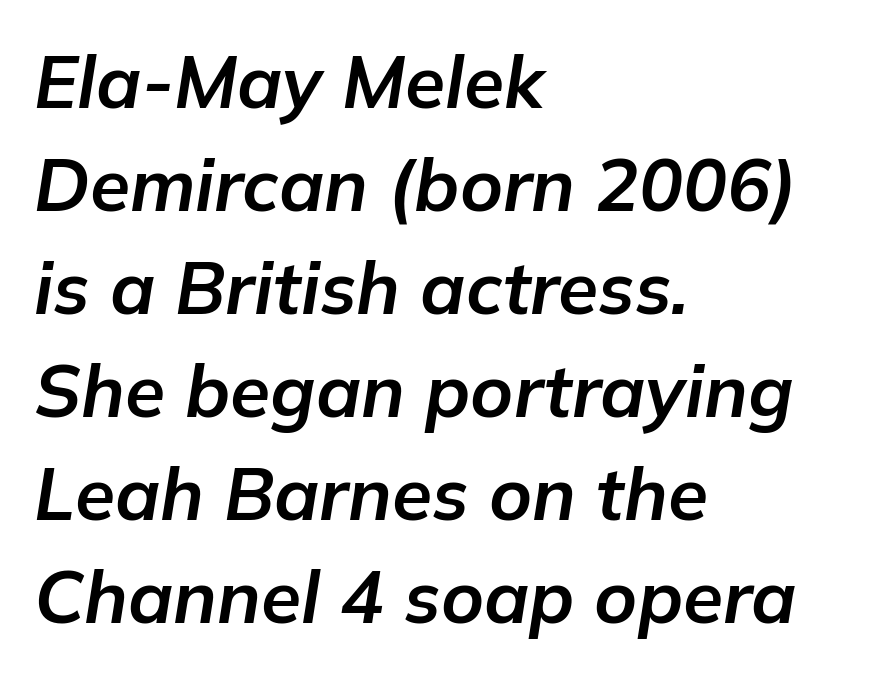
Vertically, the passage feels balanced, rows spaced as you'd expect. The gap between lines stays unmarked. Does the weight exceed regular? Yes, all the way to bold. The rendering applies a slant to the glyphs.
